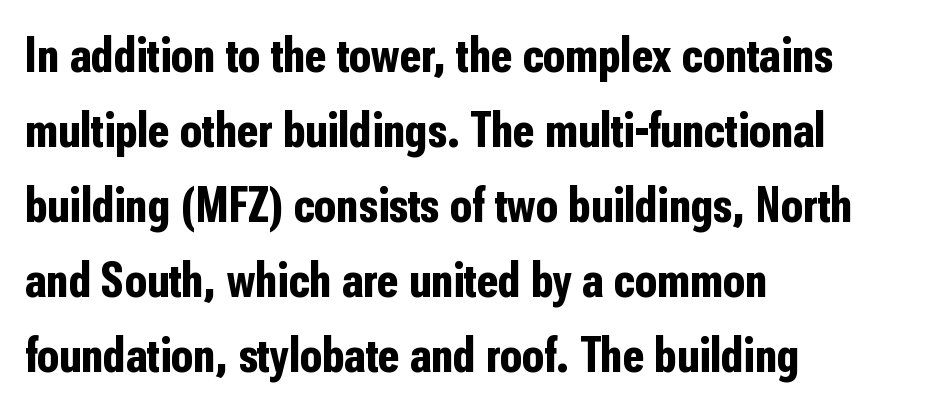
Upright lettering throughout. Descenders hang freely into open space. Each line starts at the same left margin while the right side varies. Standard letterfit; no display-style spreading of the glyphs.
